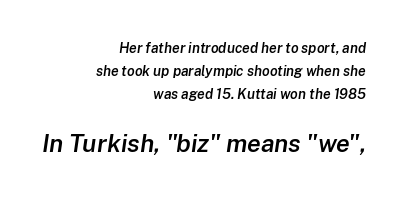
The paragraph has a hard right edge and a soft left edge. In this sample the second text group is rendered at the bigger scale. On the weight axis this lands at semibold, roughly 600. Regular leading.
